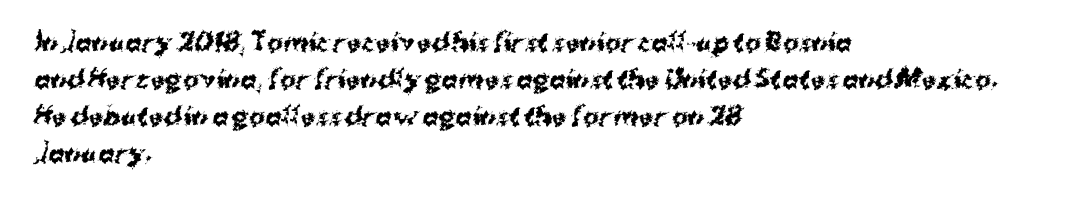
The image shows 24 px bold type; set left-aligned, normal line spacing (1.54x), normal letter spacing, not underlined.
